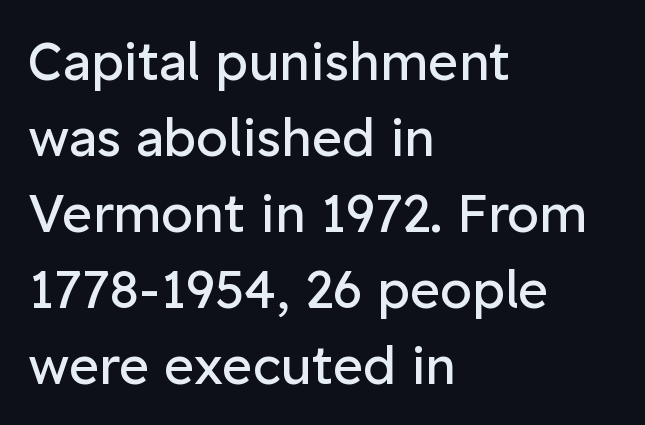
This sample is left-justified, so line endings fall wherever the words run out. When letters stand straight like this, we call the style roman or upright. Baseline-to-baseline distance is the conventional proportion of letter height. Stroke mass is kept to a normal reading level or below.
